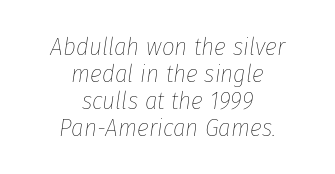
The image shows 25 px text type, italic (leaning right); set centered, tight line spacing (1.08x), normal letter spacing, not underlined.
